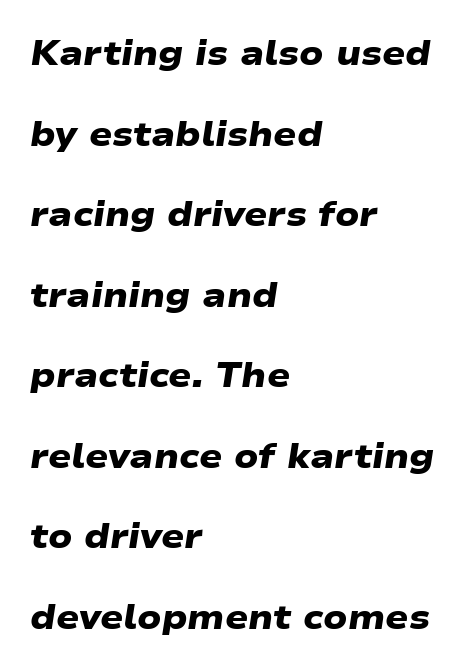
Is there much room between lines? Yes — plenty of vertical air separates them. There is no visible air inserted between adjacent glyphs. Examine the stroke ends and you'll find no serifs. Beneath every word, the page is bare. The ragged edge is on the right, which tells us the setting is flush left. You could not count columns in this text — the font is proportionally spaced.
